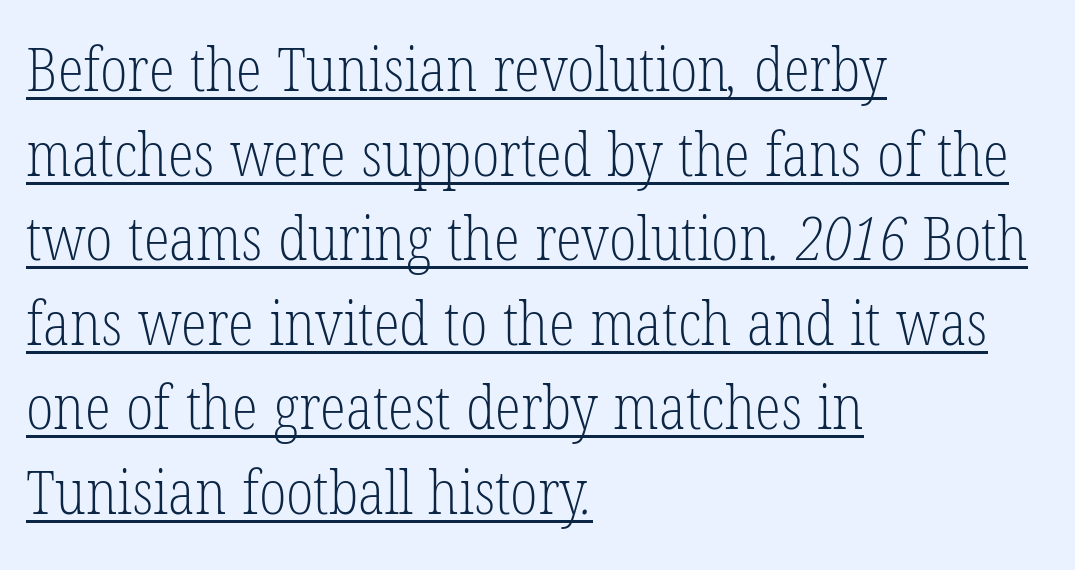
The image shows 60 px light, condensed serif type; set left-aligned, normal line spacing (1.41x), normal letter spacing, underlined; low stroke contrast and a medium x-height.
